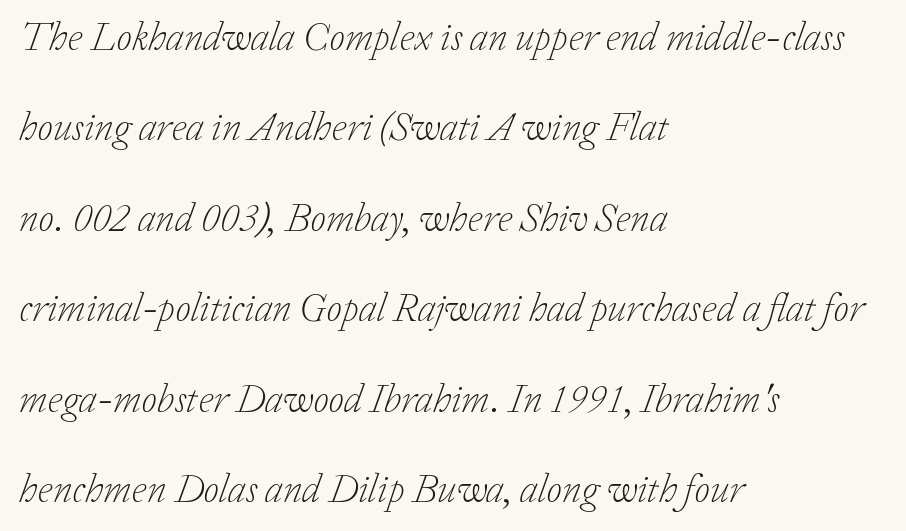
The block of text is sparse from top to bottom, with ample space between rows. The type is set solid horizontally, with unmodified tracking. This sample uses a serif face. Varying glyph widths throughout — classic text-font behaviour. One-word summary of the alignment: left.
